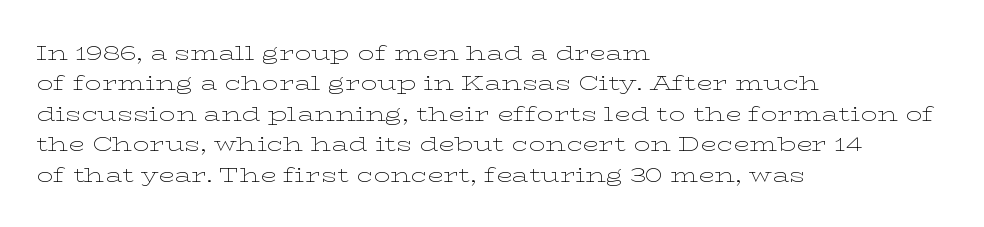
Q: Is the text bold? A: No.
Q: Is the text italic (slanted)? A: No, it is upright.
Q: Is the text underlined? A: No.
Q: How is the paragraph aligned? A: Left-aligned.
Q: Is the spacing between letters normal or unusually wide? A: Normal.
Q: Is the spacing between lines tight, normal or loose? A: Normal.
